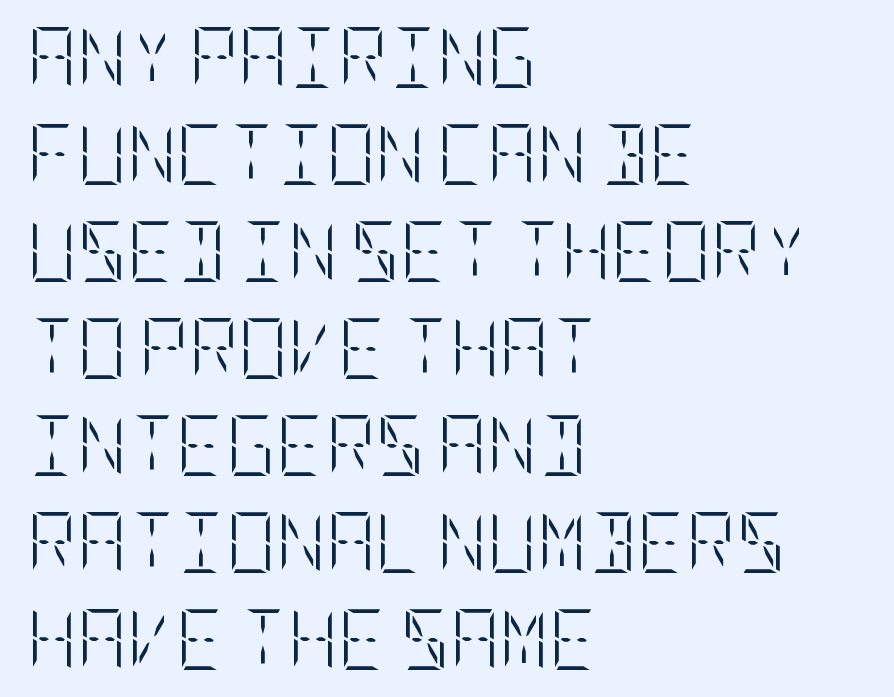
{"italic": "no", "bold": "no", "weight": "light", "width": "condensed", "stroke_contrast": "low", "x_height": "large", "underline": "no", "align": "left", "line_spacing": "normal", "line_spacing_ratio": 1.59, "letter_spacing": "normal", "letter_spacing_em": 0.0, "glyph_px": 61}
